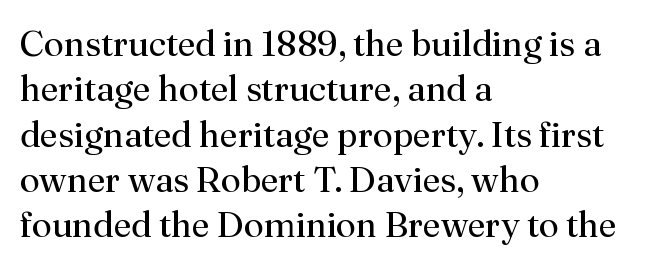
Q: Is the text bold? A: No.
Q: Is the text italic (slanted)? A: No, it is upright.
Q: Is the typeface a serif or a sans-serif typeface? A: Serif.
Q: Is the text underlined? A: No.
Q: How is the paragraph aligned? A: Left-aligned.
Q: Is the spacing between letters normal or unusually wide? A: Normal.
Q: Is the spacing between lines tight, normal or loose? A: Normal.
Q: Width (condensed, normal, or wide)? A: Normal.
Q: Stroke contrast? A: Medium.
Q: x-height? A: Small.
Q: Monospaced? A: No.
